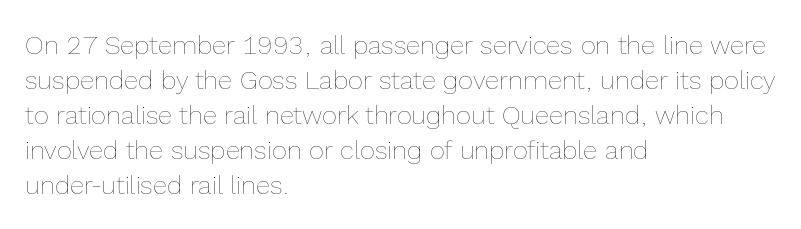
The image shows 26 px text type, upright; set left-aligned, normal line spacing (1.35x), normal letter spacing, not underlined.
